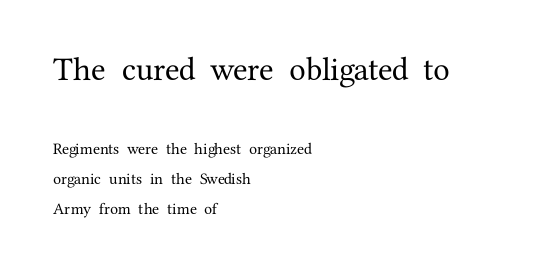
Q: Is the text italic (slanted)? A: No, it is upright.
Q: Is the typeface a serif or a sans-serif typeface? A: Serif.
Q: Is the text underlined? A: No.
Q: How is the paragraph aligned? A: Left-aligned.
Q: Is the spacing between letters normal or unusually wide? A: Normal.
Q: Which block of text is set in a larger size, the first (top) or the second (bottom)? A: The first (top) one.
Q: Width (condensed, normal, or wide)? A: Normal.
Q: Stroke contrast? A: Medium.
Q: x-height? A: Medium.
Q: Monospaced? A: No.
